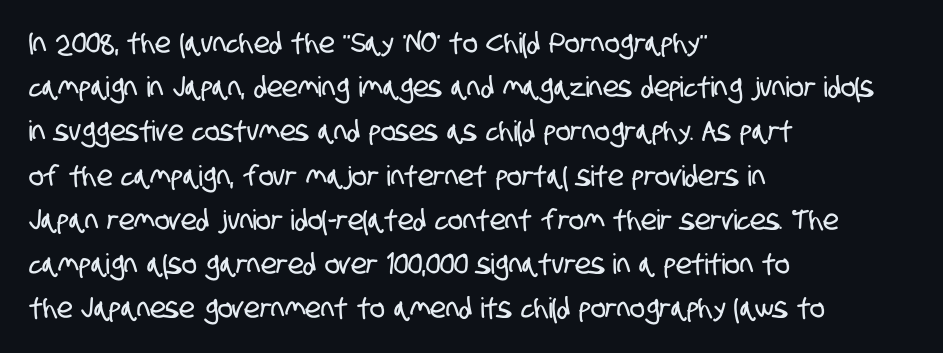
The image shows 28 px condensed sans-serif type; set left-aligned, normal line spacing (1.58x), normal letter spacing, not underlined; low stroke contrast and a large x-height.
